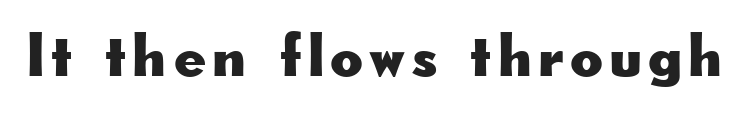
{"serif": "no", "italic": "no", "width": "wide", "stroke_contrast": "low", "x_height": "small", "monospaced": "no", "underline": "no", "glyph_px": 63}
